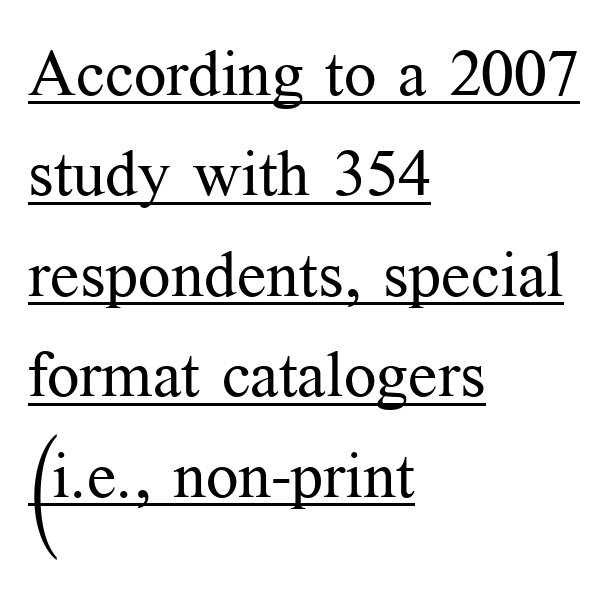
Leading matches the norm, producing a regular column. Compared with a centered layout, this one pins lines to the left instead. The rendering uses the underline text-decoration. Weight: regular or lighter.
